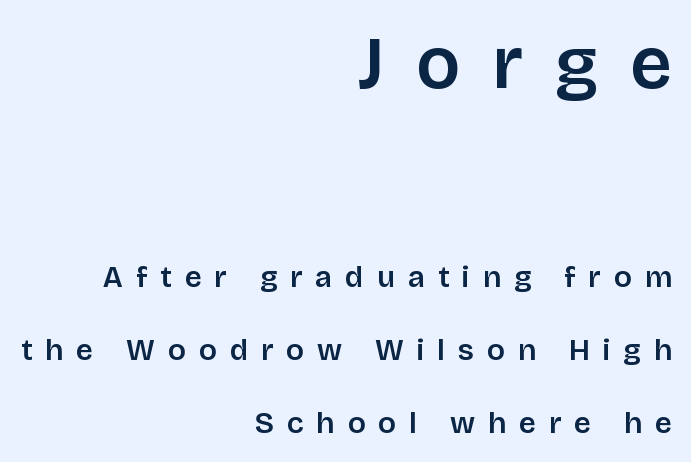
Characters follow at a spacing far wider than the type designer built in. Notice how the passage keeps a crisp vertical edge on the right only. Each letter's strokes conclude bluntly, with no projecting serifs. Do the characters align in a grid? No, the font is proportional. These lines carry some extra weight — a demibold, not a full bold. Tall strokes in this sample are plumb rather than angled.
